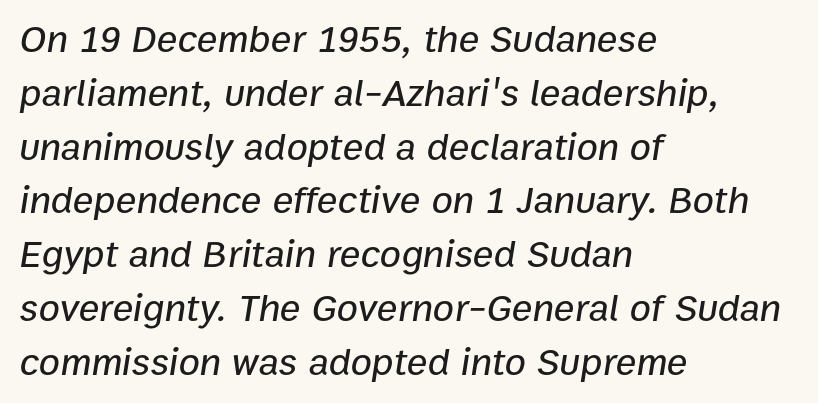
Q: Is the text italic (slanted)? A: Yes, it leans right by about 9 degrees.
Q: Is the text underlined? A: No.
Q: How is the paragraph aligned? A: Left-aligned.
Q: Is the spacing between letters normal or unusually wide? A: Normal.
Q: Is the spacing between lines tight, normal or loose? A: Normal.
Q: Width (condensed, normal, or wide)? A: Normal.
Q: Stroke contrast? A: Low.
Q: x-height? A: Medium.
Q: Monospaced? A: No.
